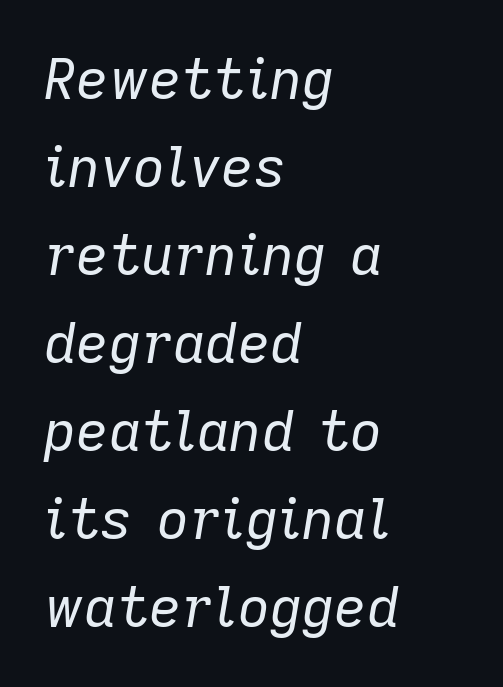
The image shows 56 px regular-weight type, italic (leaning right); set left-aligned, normal line spacing (1.57x), normal letter spacing, not underlined; low stroke contrast and a medium x-height.
